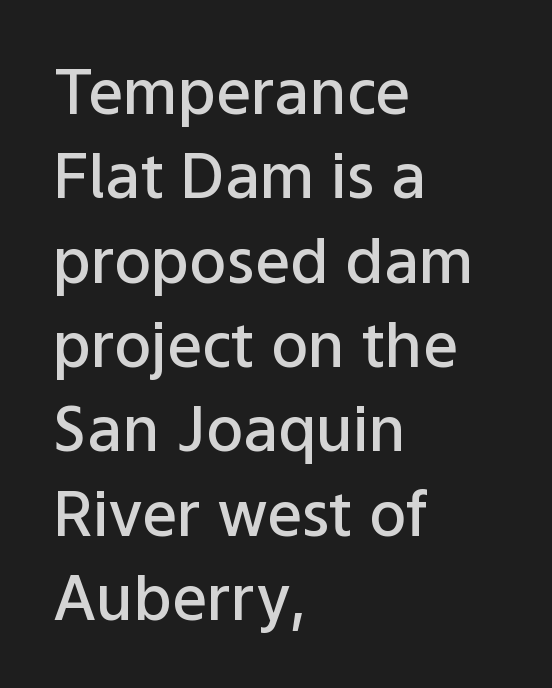
The glyphs are unaccompanied by any horizontal stroke below them. It's the straight-up-and-down kind of type. The gaps between neighbouring characters are ordinary and unremarkable. Firm but not heavy-handed strokes: this text is semibold. Is this a fixed-width face? No — the glyphs have proportional, varying widths.
